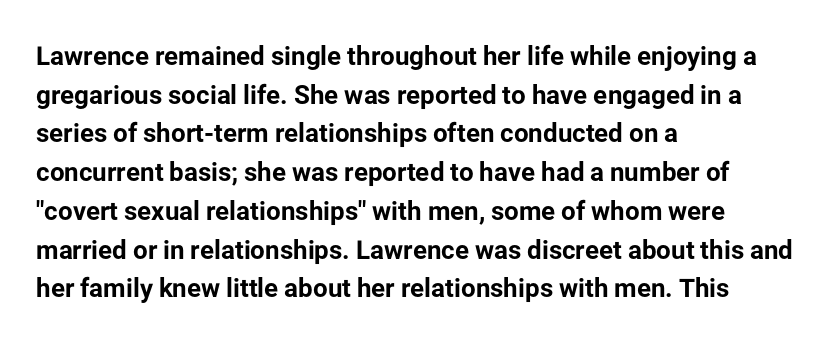
{"italic": "no", "bold": "yes", "underline": "no", "align": "left", "line_spacing": "normal", "line_spacing_ratio": 1.49, "letter_spacing": "normal", "letter_spacing_em": 0.0, "glyph_px": 26}
